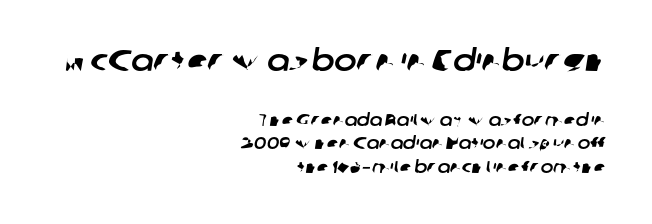
The image shows 30 px sans-serif type; set right-aligned, normal line spacing (1.37x), normal letter spacing, not underlined; the first (top) block is 1.76x larger; low stroke contrast and a medium x-height.
